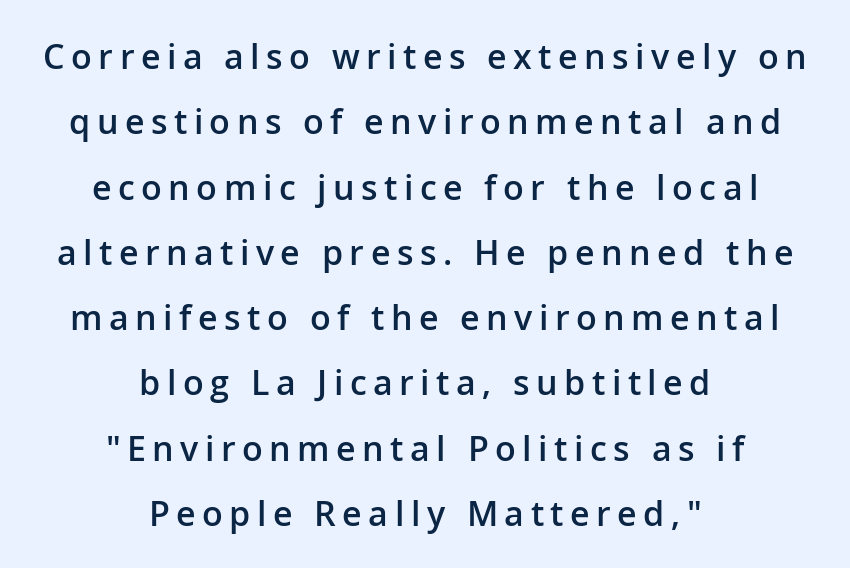
{"serif": "no", "italic": "no", "bold": "semi", "weight": "semibold", "width": "normal", "stroke_contrast": "low", "x_height": "medium", "monospaced": "no", "underline": "no", "align": "center", "line_spacing": "loose", "line_spacing_ratio": 1.92, "glyph_px": 34}
